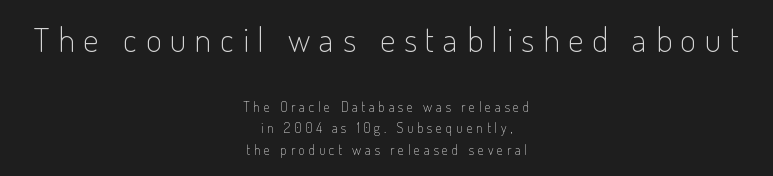
Q: Is the text bold? A: No.
Q: Is the text italic (slanted)? A: No, it is upright.
Q: Is the typeface a serif or a sans-serif typeface? A: Sans-serif.
Q: Is the text underlined? A: No.
Q: How is the paragraph aligned? A: Centered.
Q: Is the spacing between letters normal or unusually wide? A: Unusually wide.
Q: Is the spacing between lines tight, normal or loose? A: Normal.
Q: Which block of text is set in a larger size, the first (top) or the second (bottom)? A: The first (top) one.
Q: Width (condensed, normal, or wide)? A: Condensed.
Q: Stroke contrast? A: Low.
Q: x-height? A: Small.
Q: Monospaced? A: No.
